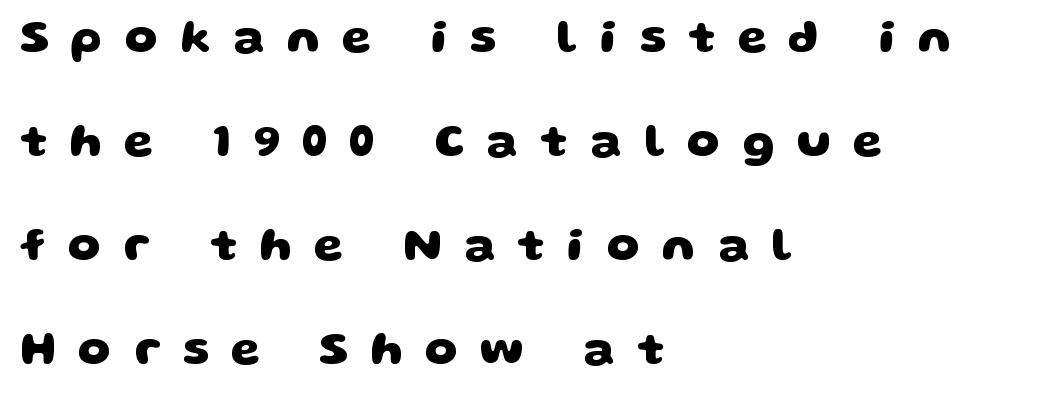
Plain, unruled lines of type. The passage shown is emphatically bold. Varying glyph widths throughout — classic text-font behaviour. The rendering shows plain stroke endings on the letterforms — a sans-serif design. Airy leading. The face used here is rendered with a markedly widened letterfit.
